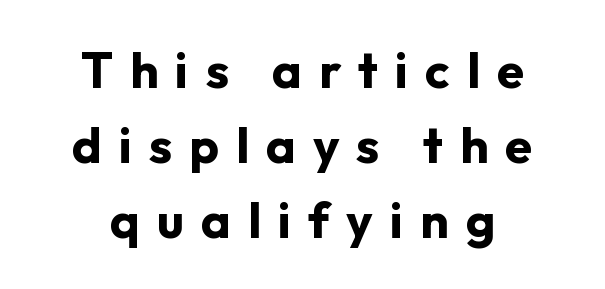
This rendering widens character spacing well past its baseline value. The compositor balanced each line on the midline. Underlining? Definitely not there. The vertical gap from one line to the next is medium. Set as a true bold cut, around the 700 mark.
